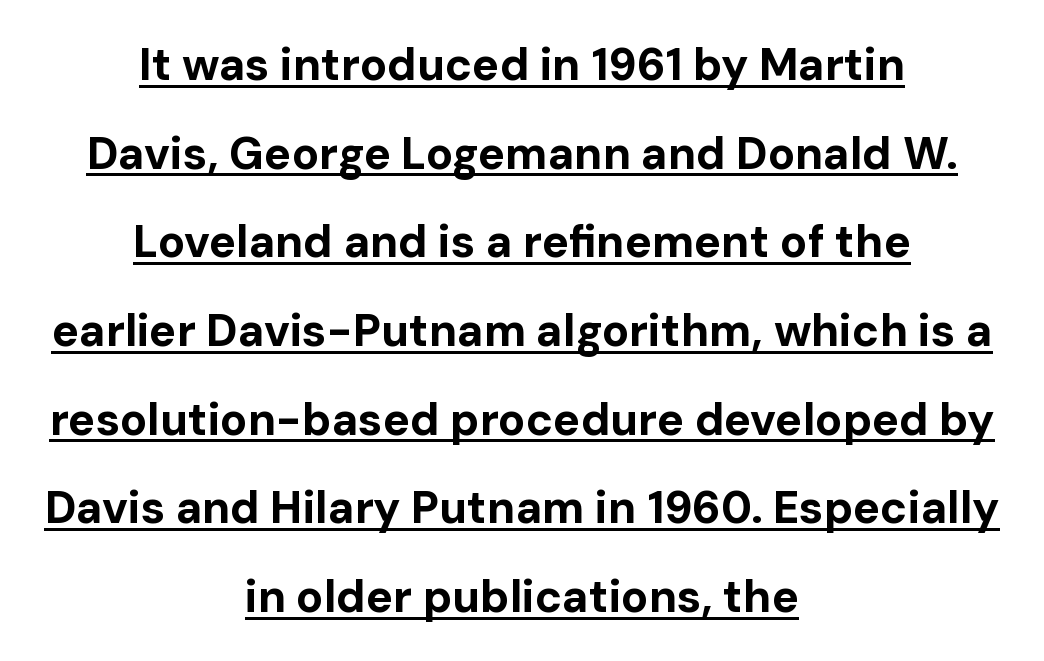
The image shows 45 px bold sans-serif type, upright; set centered, loose line spacing (1.97x), normal letter spacing, underlined; low stroke contrast and a medium x-height.
